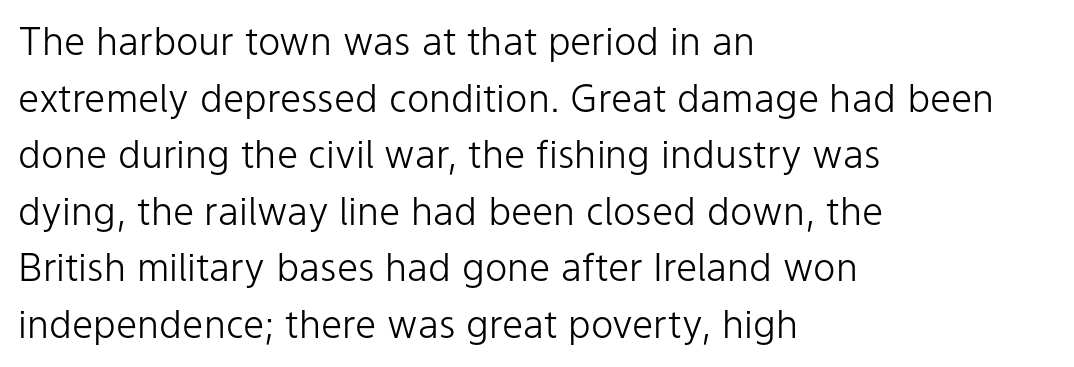
The image shows 38 px light sans-serif type, upright; set left-aligned, normal line spacing (1.49x), normal letter spacing, not underlined; low stroke contrast and a medium x-height.
